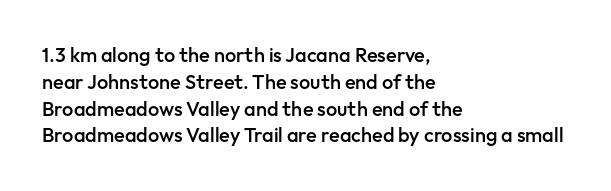
Q: Is the text bold? A: Semi-bold.
Q: Is the text italic (slanted)? A: No, it is upright.
Q: Is the text underlined? A: No.
Q: How is the paragraph aligned? A: Left-aligned.
Q: Is the spacing between letters normal or unusually wide? A: Normal.
Q: Is the spacing between lines tight, normal or loose? A: Normal.
